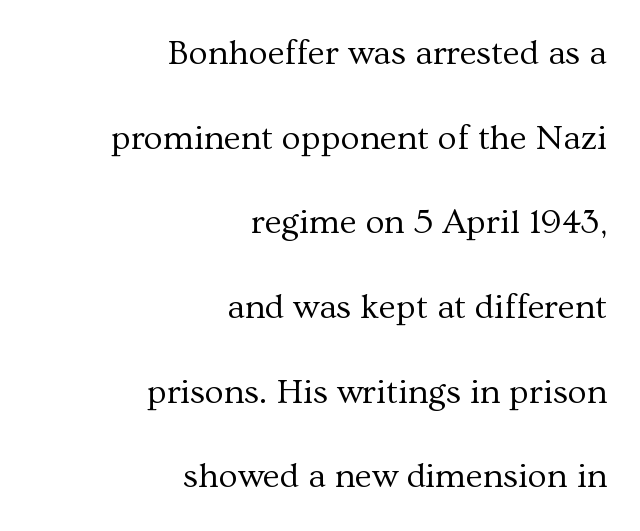
Q: Is the text bold? A: No.
Q: Is the text italic (slanted)? A: No, it is upright.
Q: Is the typeface a serif or a sans-serif typeface? A: Serif.
Q: Is the text underlined? A: No.
Q: How is the paragraph aligned? A: Right-aligned.
Q: Is the spacing between letters normal or unusually wide? A: Normal.
Q: Is the spacing between lines tight, normal or loose? A: Loose.
Q: Width (condensed, normal, or wide)? A: Normal.
Q: Stroke contrast? A: Medium.
Q: x-height? A: Medium.
Q: Monospaced? A: No.
